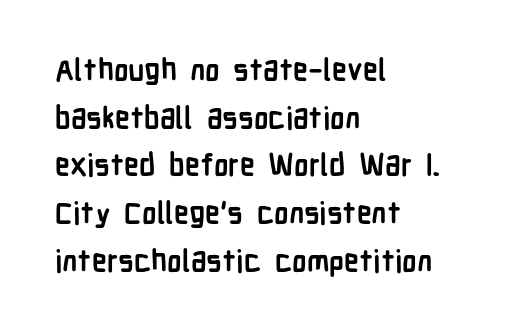
{"serif": "no", "italic": "no", "bold": "yes", "weight": "semibold", "width": "condensed", "stroke_contrast": "low", "x_height": "medium", "monospaced": "no", "underline": "no", "align": "left", "line_spacing": "normal", "line_spacing_ratio": 1.59, "letter_spacing": "normal", "letter_spacing_em": 0.0, "glyph_px": 30}
